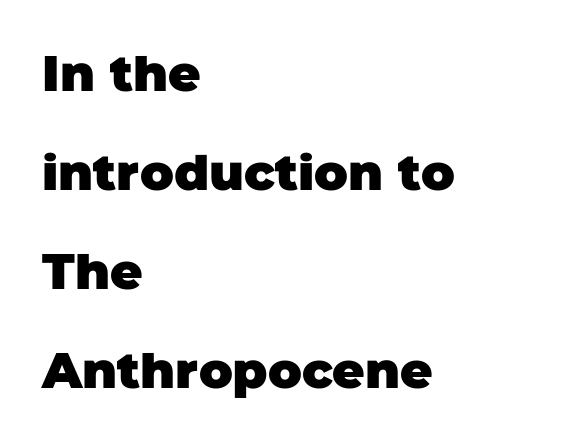
The words here are not underlined. These lines are rendered in a variable-pitch font. The typesetting leans heavy: a genuine bold. The text was rendered using a sans face with plain stroke endings.
